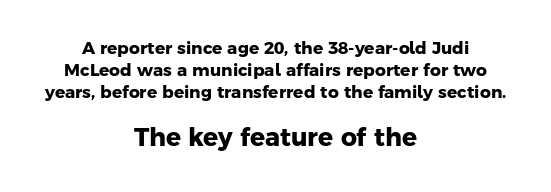
{"bold": "yes", "underline": "no", "align": "center", "line_spacing": "normal", "line_spacing_ratio": 1.29, "letter_spacing": "normal", "letter_spacing_em": 0.0, "larger_block": "second", "size_ratio": 1.47, "glyph_px": 25}
